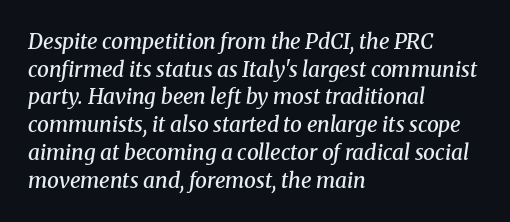
Q: Is the text bold? A: Semi-bold.
Q: Is the text italic (slanted)? A: Yes, it leans right by about 8 degrees.
Q: Is the text underlined? A: No.
Q: How is the paragraph aligned? A: Left-aligned.
Q: Is the spacing between letters normal or unusually wide? A: Normal.
Q: Is the spacing between lines tight, normal or loose? A: Normal.
